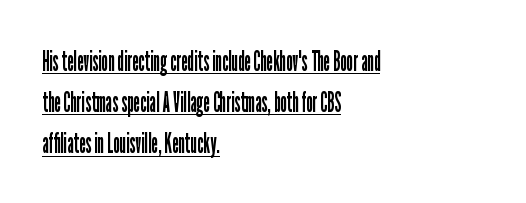
The image shows 29 px regular-weight, condensed sans-serif type, upright; set left-aligned, normal line spacing (1.42x), normal letter spacing, underlined; low stroke contrast and a medium x-height.
